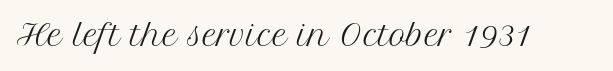
Q: Is the text bold? A: No.
Q: Is the text italic (slanted)? A: Yes.
Q: Is the typeface a serif or a sans-serif typeface? A: Serif.
Q: Is the text underlined? A: No.
Q: Is the spacing between letters normal or unusually wide? A: Normal.
Q: Width (condensed, normal, or wide)? A: Normal.
Q: Stroke contrast? A: Medium.
Q: x-height? A: Medium.
Q: Monospaced? A: No.
